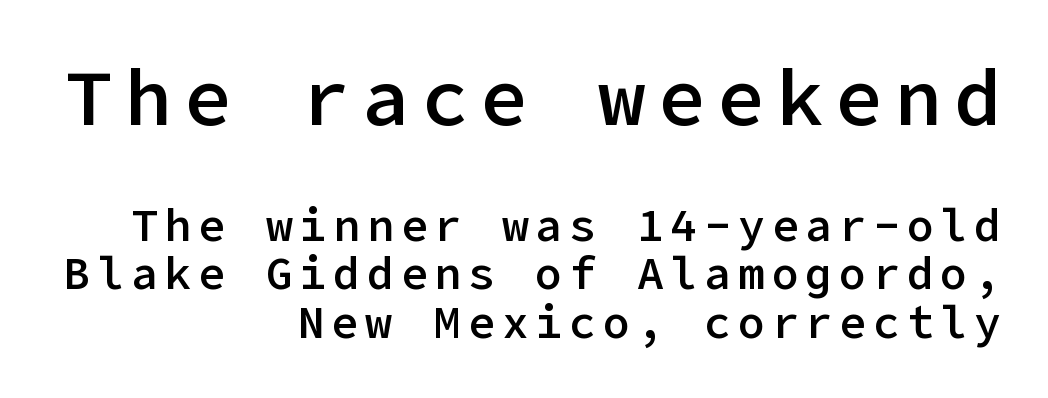
{"serif": "no", "italic": "no", "bold": "semi", "weight": "semibold", "width": "normal", "stroke_contrast": "low", "x_height": "medium", "underline": "no", "align": "right", "line_spacing": "tight", "line_spacing_ratio": 1.08, "larger_block": "first", "size_ratio": 1.76, "glyph_px": 79}
